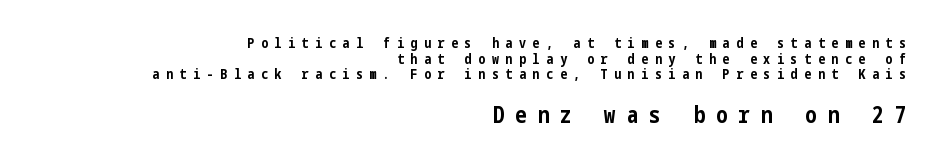
Italic: no, the glyphs are upright roman. The lines are packed closely together with very little leading. Glyph-to-glyph distance is far greater than everyday printed text. Caption: upper text group reduced, lower text group enlarged. Descenders hang freely into open space. The ragged edge is on the left, which tells us the setting is flush right.
